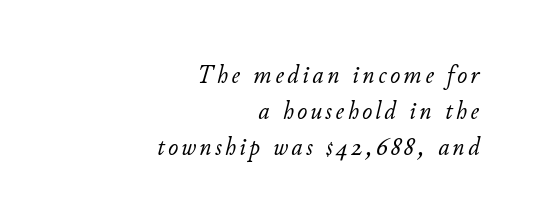
The image shows 27 px text type, italic (leaning right); set right-aligned, normal line spacing (1.34x), not underlined.
